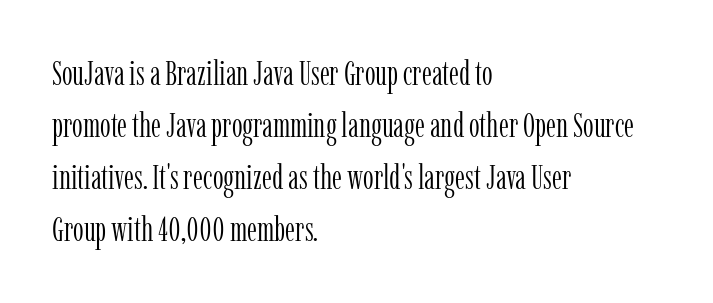
{"serif": "yes", "italic": "no", "bold": "no", "weight": "light", "width": "condensed", "stroke_contrast": "low", "x_height": "medium", "monospaced": "no", "underline": "no", "align": "left", "line_spacing": "normal", "line_spacing_ratio": 1.53, "letter_spacing": "normal", "letter_spacing_em": 0.0, "glyph_px": 34}
